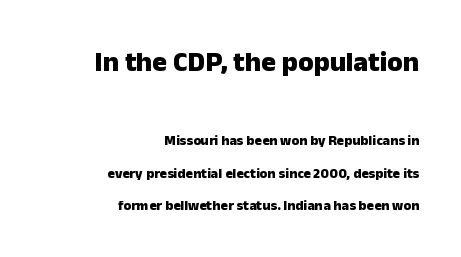
Compared with typical paragraphs, the rows here are farther apart. Italic? Not at all — the glyphs are vertical. Has an underline been added? It has not. Typesetter's note: full bold, strokes at maximum text heaviness. Here the first block reads like a headline and the second like body copy.
